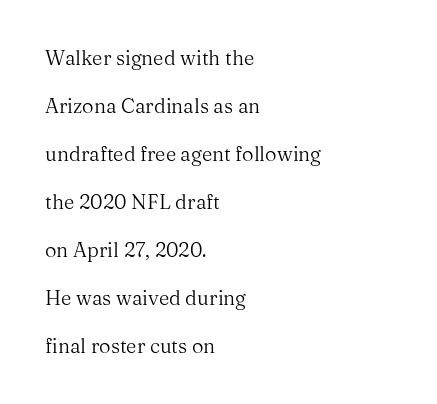
The space between consecutive lines is lavish. Line starts are locked; line ends wander. This is not heavy type; no bold has been used. Beneath every word, the page is bare. The passage shown has conventional tracking throughout. Unlike italic type, these characters show no tilt at all.
